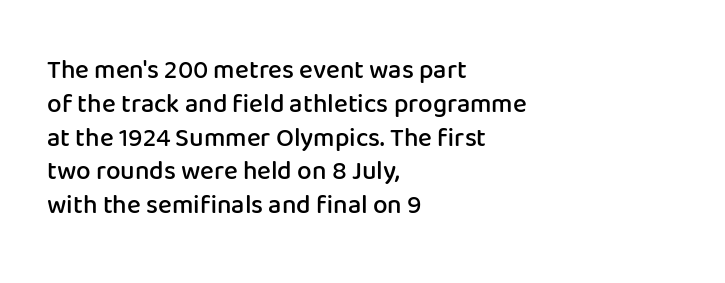
The image shows 26 px text type, upright; set left-aligned, normal line spacing (1.3x), normal letter spacing, not underlined.
